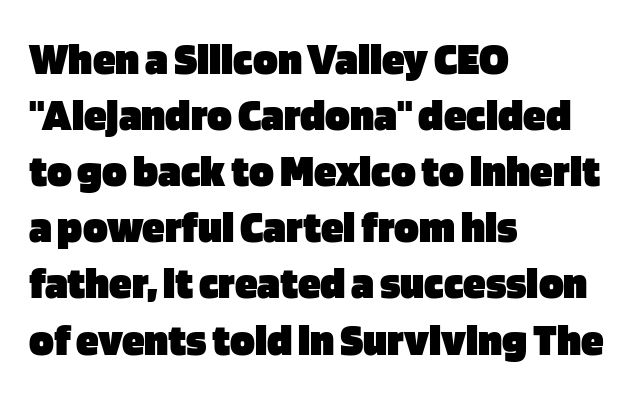
{"serif": "no", "italic": "no", "bold": "yes", "weight": "heavy", "width": "normal", "stroke_contrast": "low", "x_height": "large", "monospaced": "no", "underline": "no", "align": "left", "line_spacing_ratio": 1.22, "letter_spacing": "normal", "letter_spacing_em": 0.0, "glyph_px": 46}
